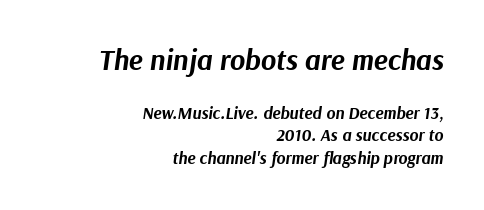
{"italic": "yes", "lean": "right", "slant_degrees": 9, "bold": "yes", "weight": "bold", "width": "normal", "stroke_contrast": "medium", "x_height": "medium", "monospaced": "no", "underline": "no", "align": "right", "line_spacing": "normal", "line_spacing_ratio": 1.31, "letter_spacing": "normal", "letter_spacing_em": 0.0, "larger_block": "first", "size_ratio": 1.71, "glyph_px": 29}
